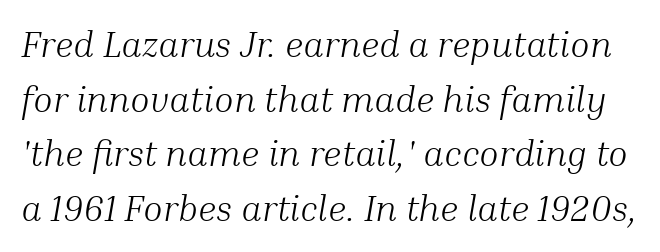
The image shows 36 px light serif type, italic (leaning right); set normal line spacing (1.52x), normal letter spacing, not underlined; medium stroke contrast and a medium x-height.
